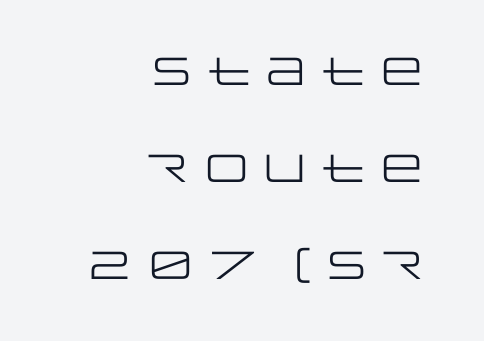
The image shows 39 px regular-weight, wide sans-serif type, upright; set right-aligned, loose line spacing (2.49x), normal letter spacing, not underlined; low stroke contrast and a large x-height.
